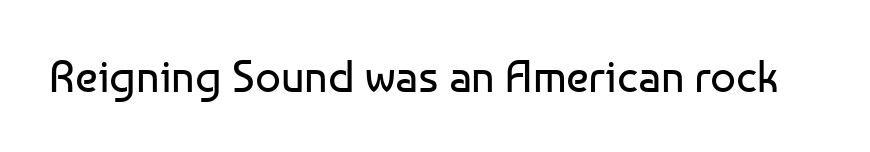
The image shows 45 px regular-weight sans-serif type, upright; set normal letter spacing, not underlined; low stroke contrast and a medium x-height.
